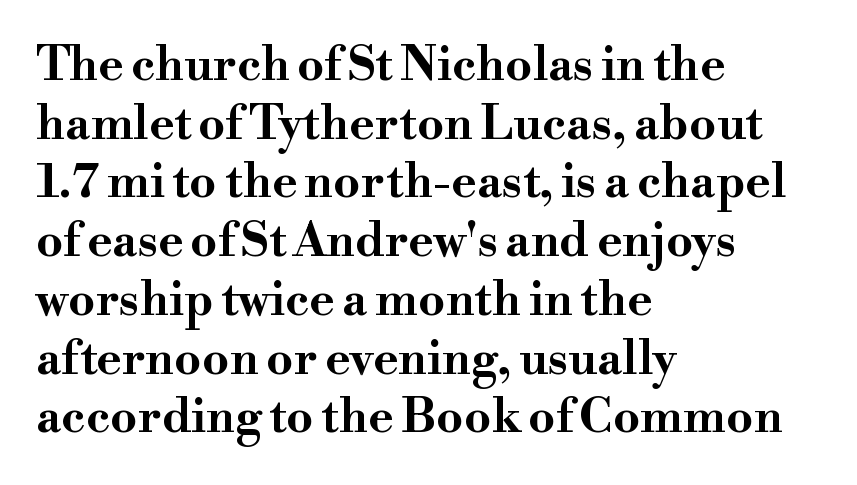
The image shows 47 px bold, wide serif type, upright; set left-aligned, normal line spacing (1.25x), normal letter spacing, not underlined; high stroke contrast and a small x-height.
